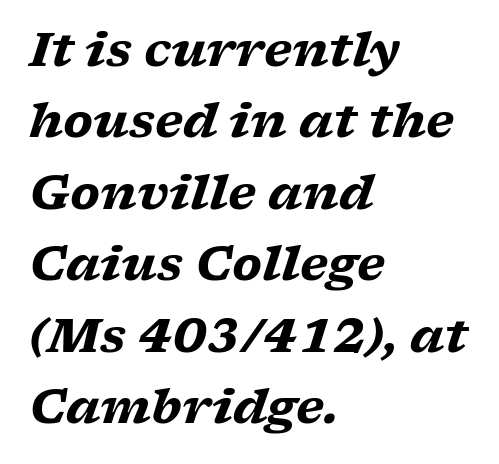
The image shows 47 px heavy, wide serif type, italic (leaning right); set left-aligned, normal line spacing (1.52x), normal letter spacing, not underlined; low stroke contrast and a medium x-height.
